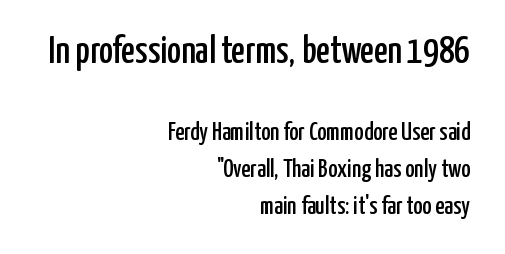
The image shows 38 px condensed sans-serif type, upright; set right-aligned, normal line spacing (1.47x), normal letter spacing, not underlined; the first (top) block is 1.52x larger; low stroke contrast and a medium x-height.
